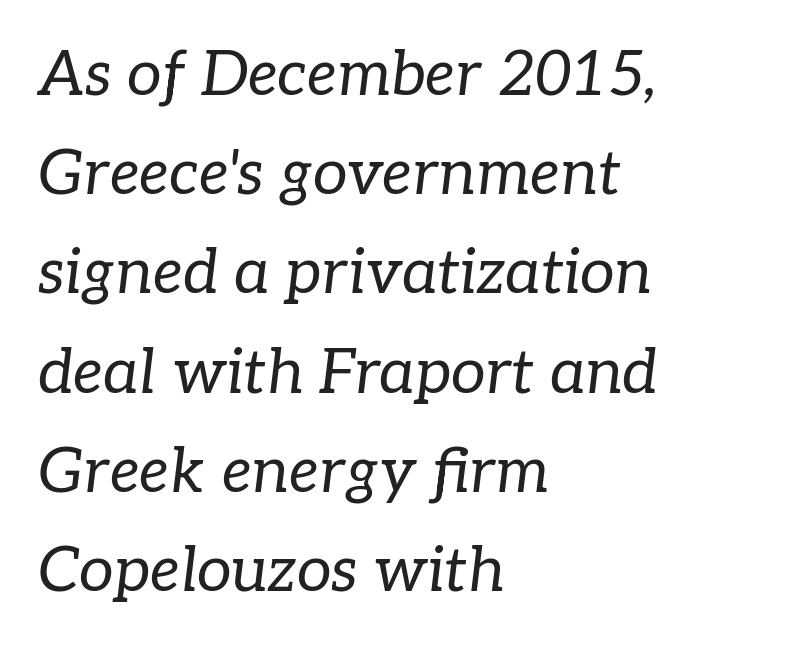
The image shows 62 px regular-weight serif type, italic (leaning right); set left-aligned, normal line spacing (1.6x), normal letter spacing, not underlined; low stroke contrast and a medium x-height.
